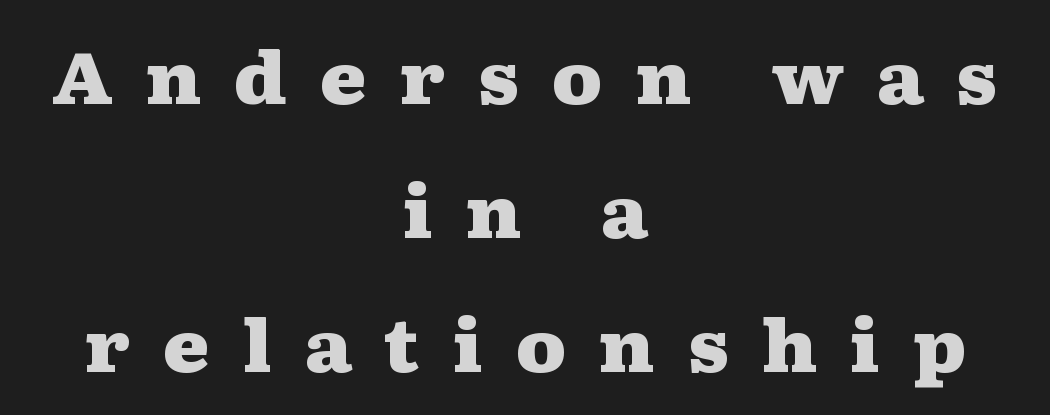
{"serif": "yes", "italic": "no", "bold": "yes", "weight": "heavy", "width": "wide", "stroke_contrast": "medium", "x_height": "medium", "monospaced": "no", "underline": "no", "align": "center", "line_spacing_ratio": 1.89, "letter_spacing": "wide", "letter_spacing_em": 0.45, "glyph_px": 71}
